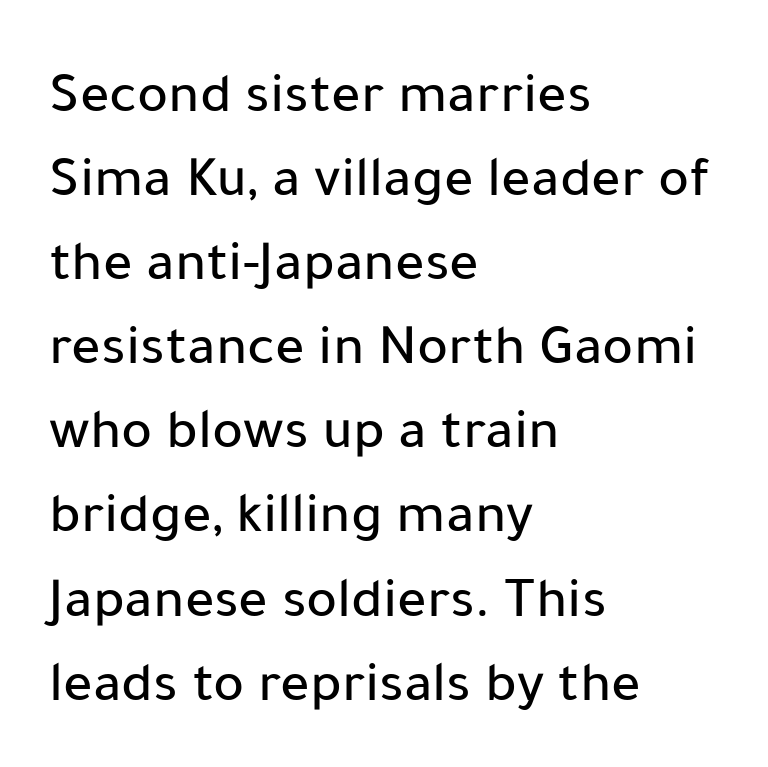
{"serif": "no", "italic": "no", "width": "normal", "stroke_contrast": "low", "x_height": "medium", "monospaced": "no", "underline": "no", "align": "left", "line_spacing": "normal", "line_spacing_ratio": 1.45, "letter_spacing": "normal", "letter_spacing_em": 0.0, "glyph_px": 58}
